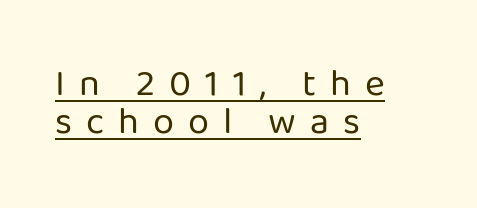
The text block is weighted toward the left margin, trailing off unevenly rightward. The horizontal fit of the characters is loose and conspicuously gappy. No letter is thick-stroked: the sample isn't bold. Compared with typical paragraphs, the rows here are closer together. The glyphs are accompanied by a horizontal stroke just below them.
